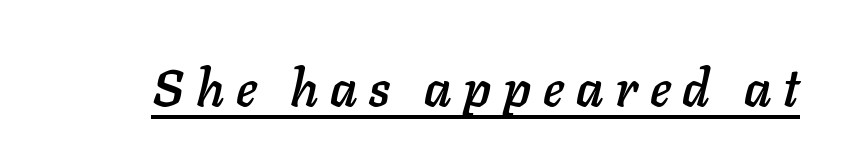
The image shows 51 px text type, italic (leaning right); set unusually wide letter spacing (+0.23 em), underlined; low stroke contrast and a medium x-height.
